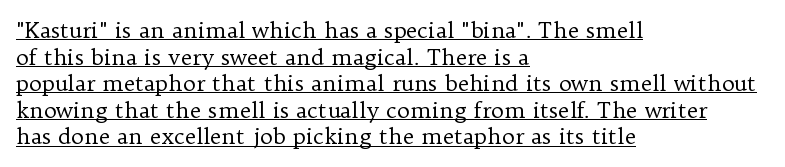
Q: Is the text bold? A: No.
Q: Is the text italic (slanted)? A: No, it is upright.
Q: Is the text underlined? A: Yes.
Q: How is the paragraph aligned? A: Left-aligned.
Q: Is the spacing between letters normal or unusually wide? A: Normal.
